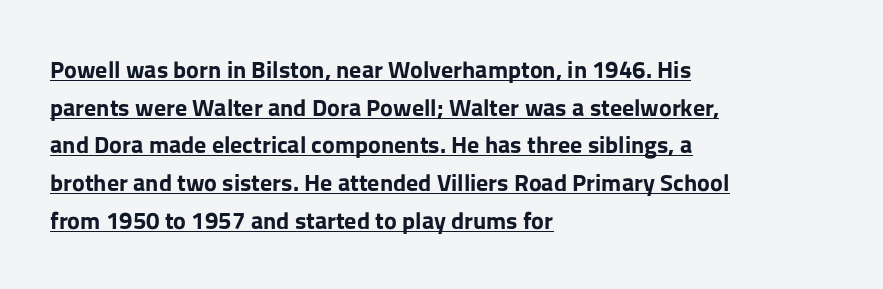
The image shows 24 px bold type, upright; set left-aligned, normal line spacing (1.57x), normal letter spacing, underlined.
